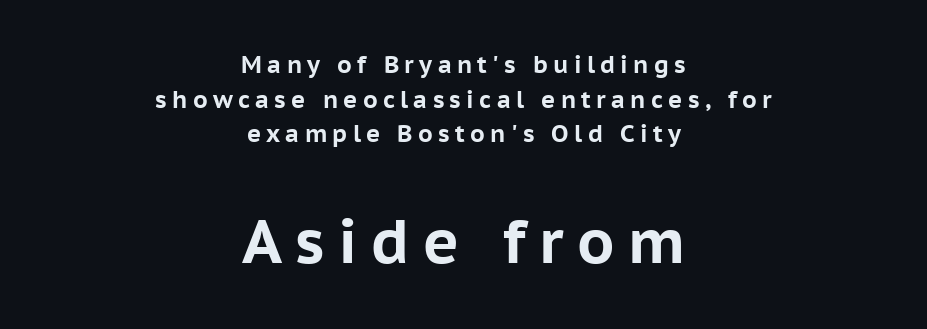
The image shows 61 px bold sans-serif type, upright; set centered, normal line spacing (1.44x), unusually wide letter spacing (+0.22 em), not underlined; the second (bottom) block is 2.54x larger; low stroke contrast and a medium x-height.
